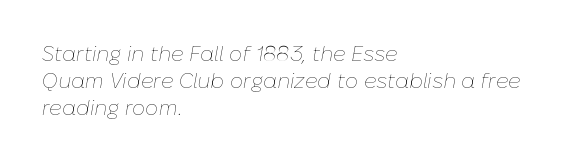
The image shows 21 px text type, italic (leaning right); set left-aligned, normal line spacing (1.29x), normal letter spacing, not underlined.
